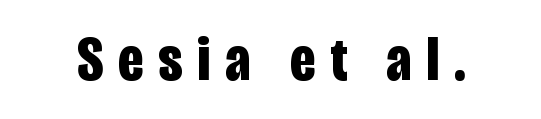
Heft: maximum for text — a bold. This sample uses expanded letter spacing, leaving extra air between glyphs. What kind of face is this? One without serifs — a sans. Character widths vary here, with narrow letters taking less room than wide ones. Designer's note — italics off, roman on. Only glyphs here, with clear space below each row.
